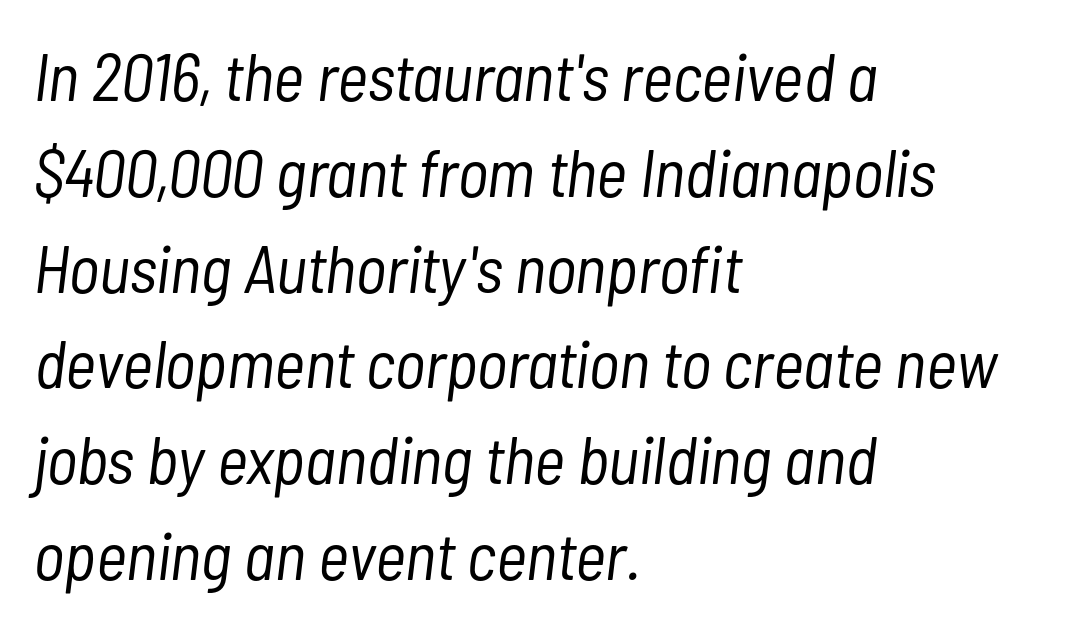
This rendering uses left alignment, leaving the right contour irregular. Just letters on the line, the space beneath them empty. These lines are rendered in a variable-pitch font. The face looks like a standard text weight, possibly lighter. Tracking here is standard; glyphs follow each other at the usual distance. Whoever set this chose a conventional vertical rhythm.
